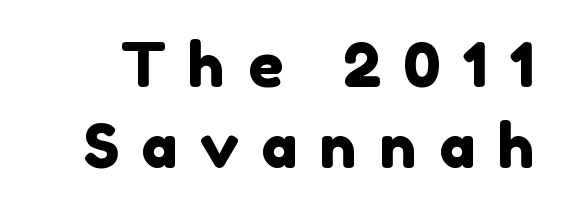
Are there feet on the stems? There aren't — it's a sans. A typesetter would call this leading conventional body-copy spacing. Is the letter spacing exaggerated? Yes — the characters are pushed far apart. The strip under each line holds only bare page.
